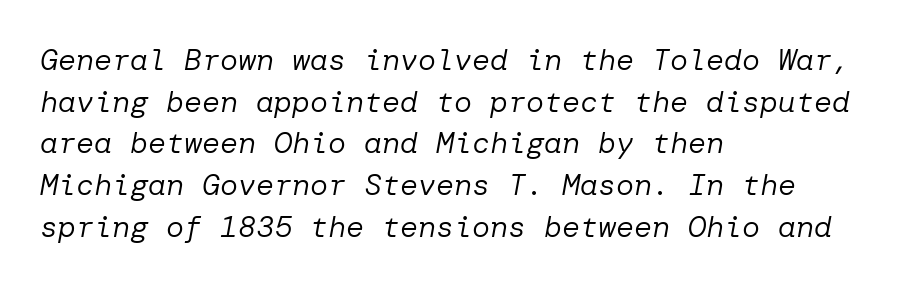
This is not heavy type; no bold has been used. Quick note: underline off. Posture: slanted. Compared with typical body copy, the letter spacing here is the same.
